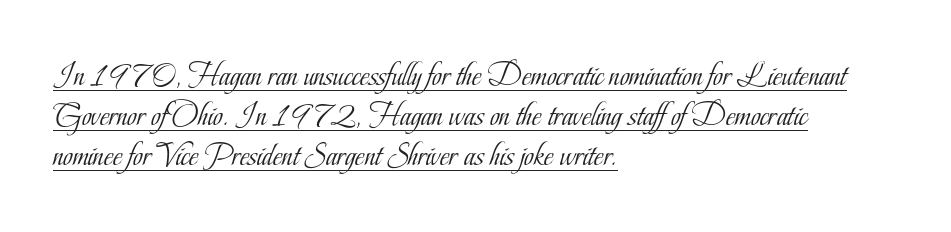
Regarding serifs, this sample has them. A continuous stroke trails under the words, as in a hyperlink. What stands out about the letter spacing? Nothing — it is the standard amount. These lines are set flush left with a ragged right edge.
